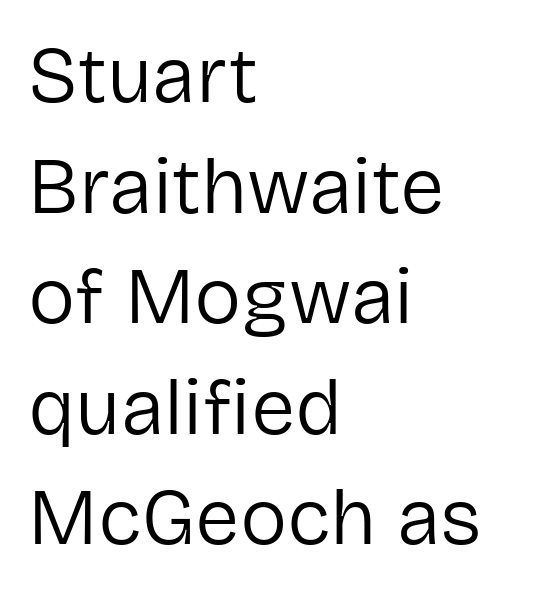
{"serif": "no", "italic": "no", "bold": "no", "weight": "regular", "width": "normal", "stroke_contrast": "low", "x_height": "medium", "monospaced": "no", "underline": "no", "align": "left", "line_spacing": "normal", "line_spacing_ratio": 1.4, "letter_spacing": "normal", "letter_spacing_em": 0.0, "glyph_px": 79}
